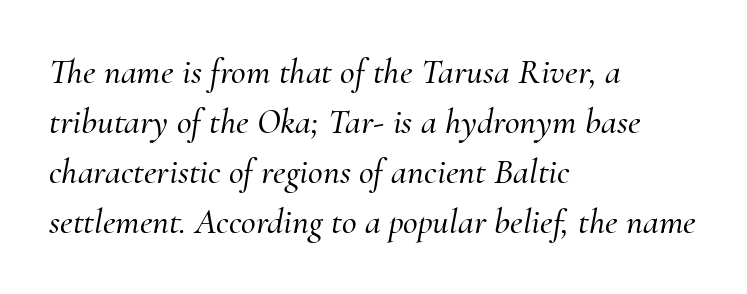
{"serif": "yes", "italic": "yes", "lean": "right", "slant_degrees": 10, "width": "normal", "stroke_contrast": "medium", "x_height": "small", "monospaced": "no", "underline": "no", "align": "left", "line_spacing": "normal", "line_spacing_ratio": 1.39, "letter_spacing": "normal", "letter_spacing_em": 0.0, "glyph_px": 36}
